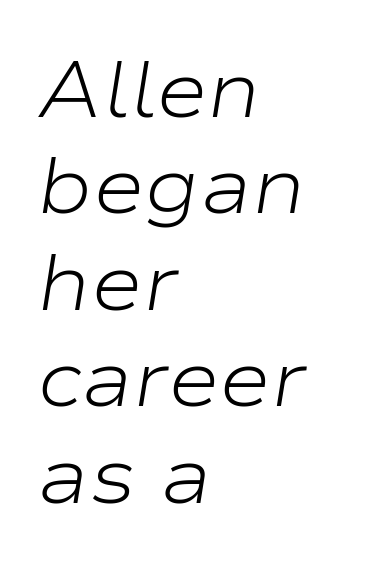
In terms of letterspacing, this is plain default setting. Honestly, there is no underline to notice here at all. This sample has the flowing, uneven cadence of proportional lettering. Emphasis-style slanted type is in use. Typeset ragged right — the left edge is the straight one. Is the stroke heavy? The answer is a plain regular-or-lighter.
